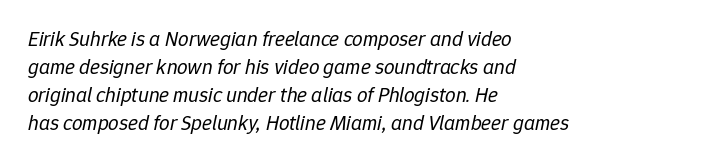
{"italic": "yes", "lean": "right", "slant_degrees": 12, "bold": "no", "underline": "no", "align": "left", "line_spacing": "normal", "line_spacing_ratio": 1.34, "letter_spacing": "normal", "letter_spacing_em": 0.0, "glyph_px": 21}
